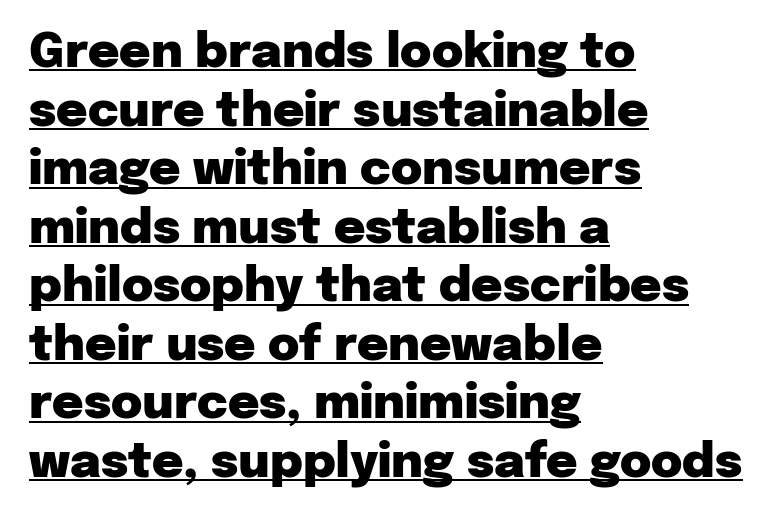
The image shows 48 px heavy sans-serif type, upright; set left-aligned, line spacing 1.22x, normal letter spacing, underlined; low stroke contrast and a medium x-height.
